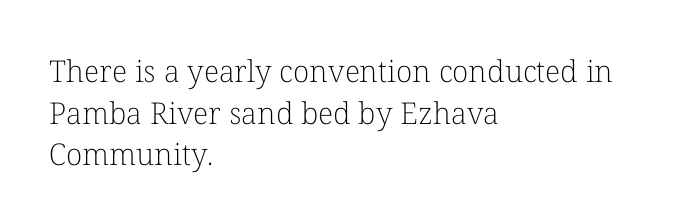
{"serif": "yes", "italic": "no", "bold": "no", "weight": "light", "width": "normal", "stroke_contrast": "low", "x_height": "medium", "monospaced": "no", "underline": "no", "align": "left", "line_spacing": "normal", "line_spacing_ratio": 1.39, "letter_spacing": "normal", "letter_spacing_em": 0.0, "glyph_px": 30}
